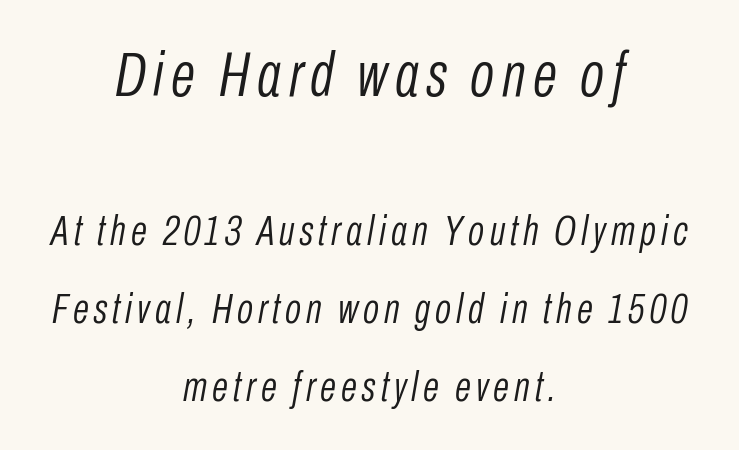
{"italic": "yes", "lean": "right", "slant_degrees": 10, "bold": "no", "weight": "light", "width": "condensed", "stroke_contrast": "low", "x_height": "medium", "monospaced": "no", "underline": "no", "align": "center", "line_spacing_ratio": 1.86, "larger_block": "first", "size_ratio": 1.5, "glyph_px": 63}
